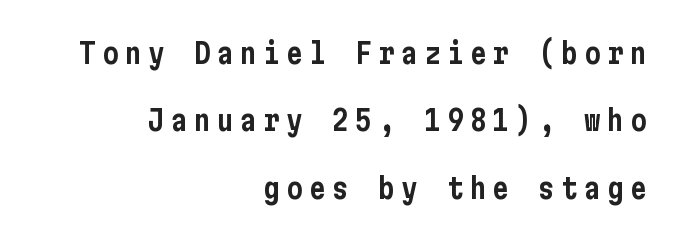
Look at the tracking — it's clearly loosened, letters drifting apart. Underlining? Definitely not there. The typesetter chose a ragged-left arrangement here. The typography opts for an upright posture over an oblique one. Successive baselines arrive slowly, with a big drop between each. The characters display no serif detailing; their extremities are plain.
